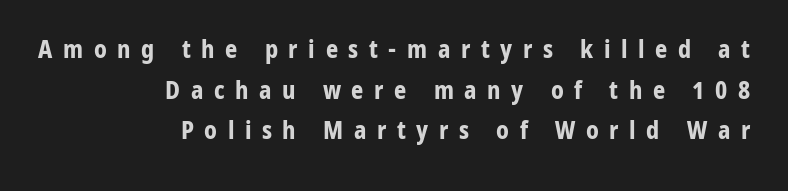
The image shows 24 px bold type, upright; set right-aligned, normal line spacing (1.69x), unusually wide letter spacing (+0.44 em), not underlined.
